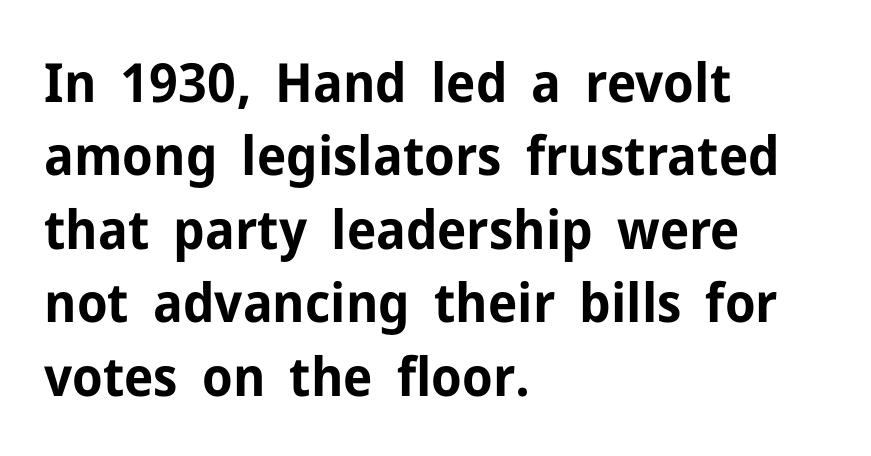
Q: Is the text bold? A: Yes.
Q: Is the text italic (slanted)? A: No, it is upright.
Q: Is the typeface a serif or a sans-serif typeface? A: Sans-serif.
Q: Is the text underlined? A: No.
Q: How is the paragraph aligned? A: Left-aligned.
Q: Is the spacing between letters normal or unusually wide? A: Normal.
Q: Is the spacing between lines tight, normal or loose? A: Normal.
Q: Width (condensed, normal, or wide)? A: Normal.
Q: Stroke contrast? A: Low.
Q: x-height? A: Medium.
Q: Monospaced? A: No.
